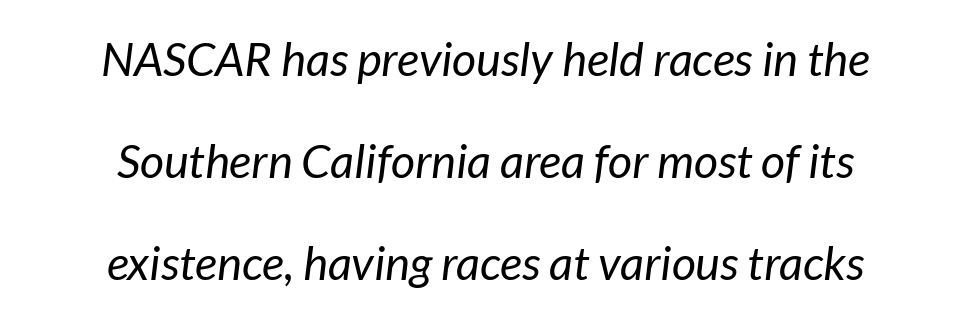
The space directly below the letters is spotless. These lines are composed in type without serifs. Look at the tracking — it's just the regular setting, nothing added. This sample is center-justified, so both line endings float freely. The letters advance in unequal steps, a hallmark of proportional type.
